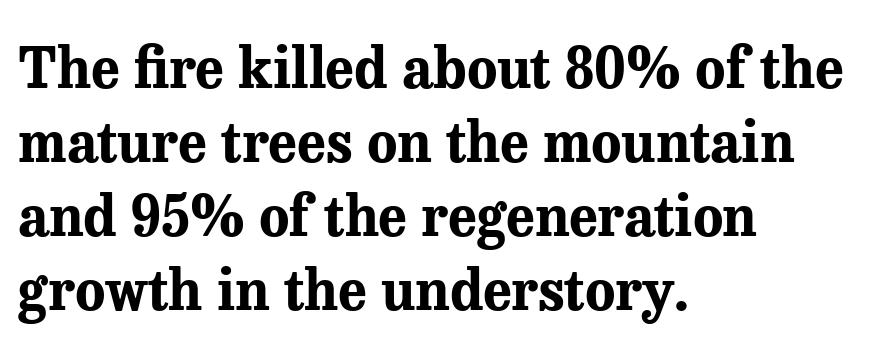
Q: Is the text bold? A: Yes.
Q: Is the text italic (slanted)? A: No, it is upright.
Q: Is the typeface a serif or a sans-serif typeface? A: Serif.
Q: Is the text underlined? A: No.
Q: How is the paragraph aligned? A: Left-aligned.
Q: Is the spacing between letters normal or unusually wide? A: Normal.
Q: Is the spacing between lines tight, normal or loose? A: Normal.
Q: Width (condensed, normal, or wide)? A: Normal.
Q: Stroke contrast? A: Medium.
Q: x-height? A: Medium.
Q: Monospaced? A: No.
